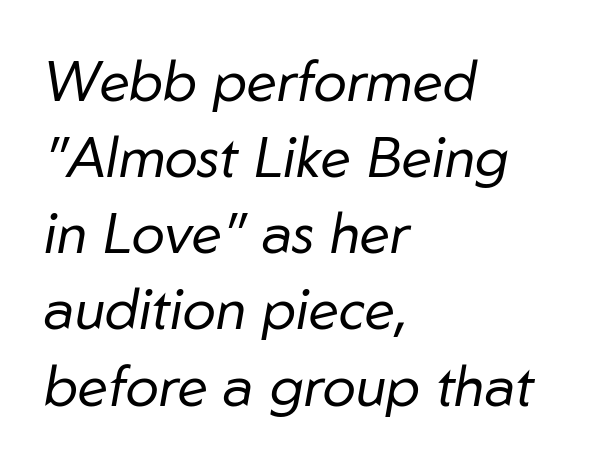
Q: Is the text bold? A: No.
Q: Is the text italic (slanted)? A: Yes, it leans right by about 10 degrees.
Q: Is the text underlined? A: No.
Q: How is the paragraph aligned? A: Left-aligned.
Q: Is the spacing between letters normal or unusually wide? A: Normal.
Q: Is the spacing between lines tight, normal or loose? A: Normal.
Q: Width (condensed, normal, or wide)? A: Normal.
Q: Stroke contrast? A: Low.
Q: x-height? A: Medium.
Q: Monospaced? A: No.
